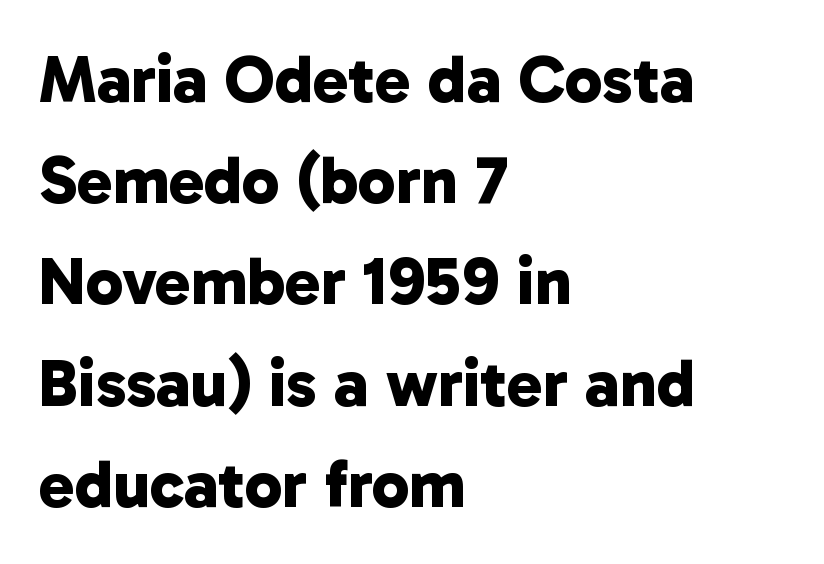
Each new line begins a customary step beneath the previous one. Character widths vary here, with narrow letters taking less room than wide ones. Letter spacing: default. Notice how the passage keeps a crisp vertical edge on the left only. As a designer I'd log this as weight 700, bold. Plain, unruled lines of type.
